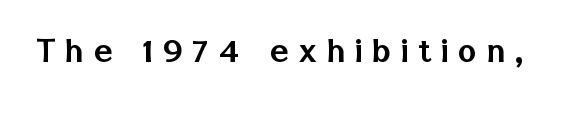
Q: Is the text italic (slanted)? A: No, it is upright.
Q: Is the typeface a serif or a sans-serif typeface? A: Sans-serif.
Q: Is the text underlined? A: No.
Q: Is the spacing between letters normal or unusually wide? A: Unusually wide.
Q: Width (condensed, normal, or wide)? A: Normal.
Q: Stroke contrast? A: Low.
Q: x-height? A: Medium.
Q: Monospaced? A: No.
